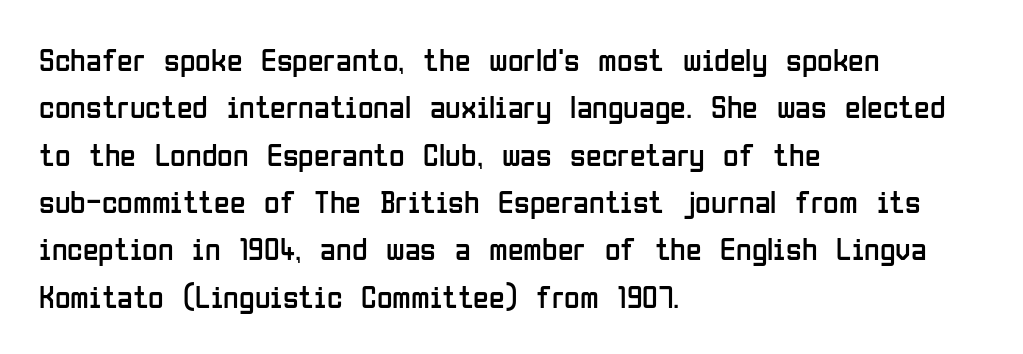
The image shows 32 px regular-weight, condensed sans-serif type, upright; set left-aligned, normal line spacing (1.48x), normal letter spacing, not underlined; low stroke contrast and a medium x-height.
